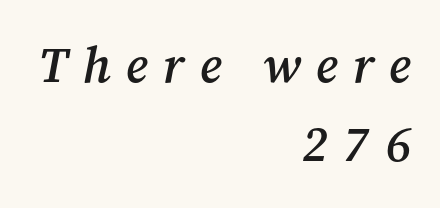
The image shows 50 px semibold serif type, italic (leaning right); set right-aligned, normal line spacing (1.58x), unusually wide letter spacing (+0.3 em), not underlined; medium stroke contrast and a medium x-height.
